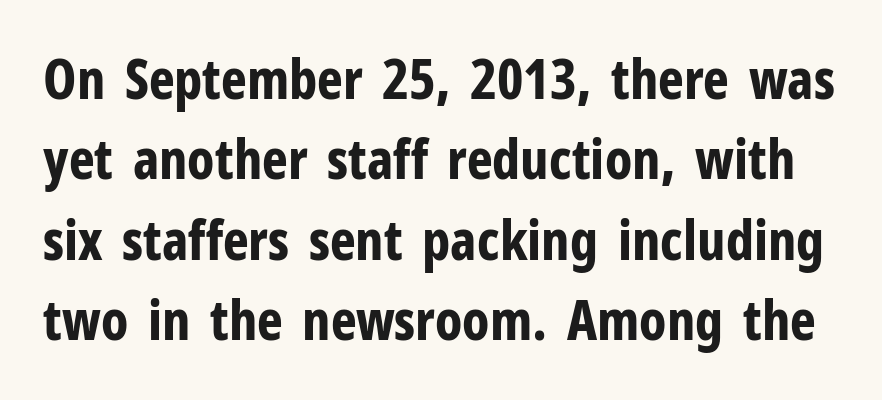
Q: Is the text bold? A: Yes.
Q: Is the text italic (slanted)? A: No, it is upright.
Q: Is the typeface a serif or a sans-serif typeface? A: Sans-serif.
Q: Is the text underlined? A: No.
Q: Is the spacing between letters normal or unusually wide? A: Normal.
Q: Is the spacing between lines tight, normal or loose? A: Normal.
Q: Width (condensed, normal, or wide)? A: Condensed.
Q: Stroke contrast? A: Low.
Q: x-height? A: Medium.
Q: Monospaced? A: No.
